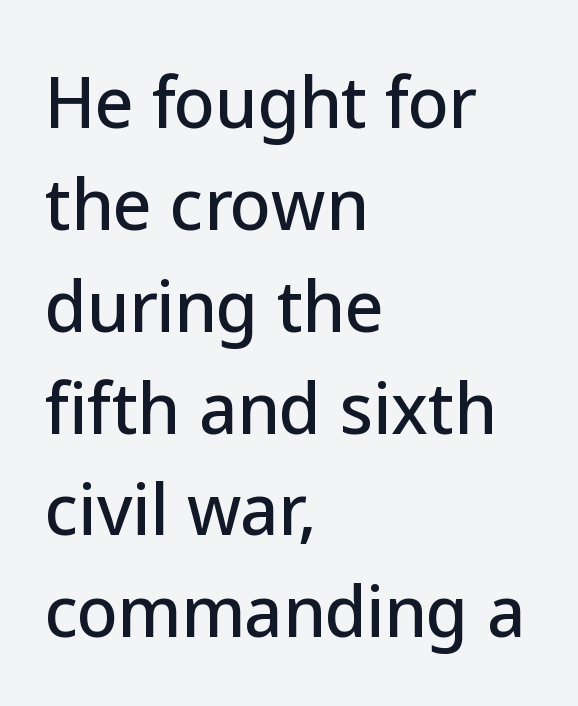
The image shows 67 px sans-serif type, upright; set left-aligned, normal line spacing (1.52x), normal letter spacing, not underlined; low stroke contrast and a medium x-height.
